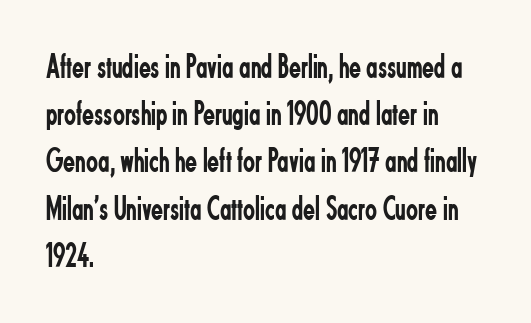
The gap between lines stays unmarked. Line spacing here is normal. The lettering stays uniformly vertical, giving the passage a roman look. The paragraph has a hard left edge and a soft right edge. The letters advance in unequal steps, a hallmark of proportional type. The cut favours lightness, reaching ordinary text weight at its darkest.
